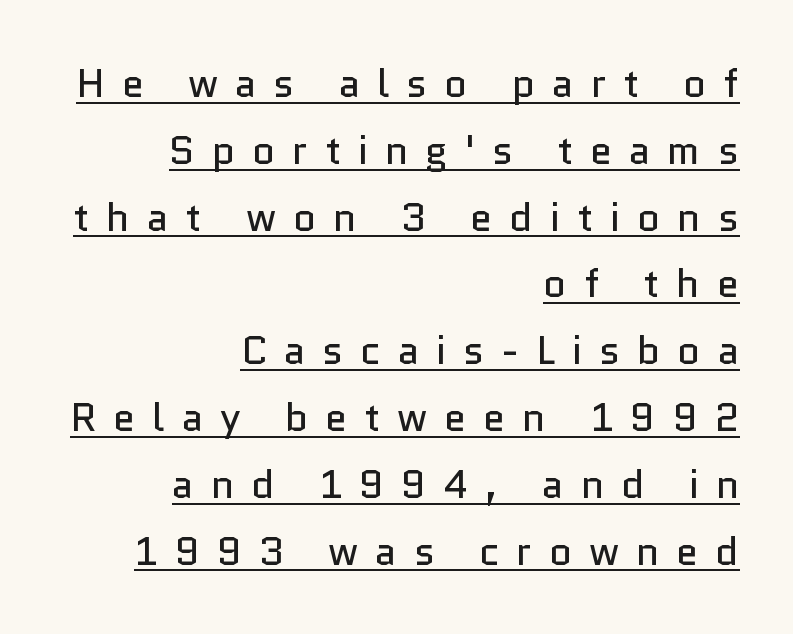
Q: Is the text bold? A: No.
Q: Is the text italic (slanted)? A: No, it is upright.
Q: Is the typeface a serif or a sans-serif typeface? A: Sans-serif.
Q: Is the text underlined? A: Yes.
Q: How is the paragraph aligned? A: Right-aligned.
Q: Is the spacing between letters normal or unusually wide? A: Unusually wide.
Q: Is the spacing between lines tight, normal or loose? A: Normal.
Q: Width (condensed, normal, or wide)? A: Normal.
Q: Stroke contrast? A: Low.
Q: x-height? A: Medium.
Q: Monospaced? A: No.
